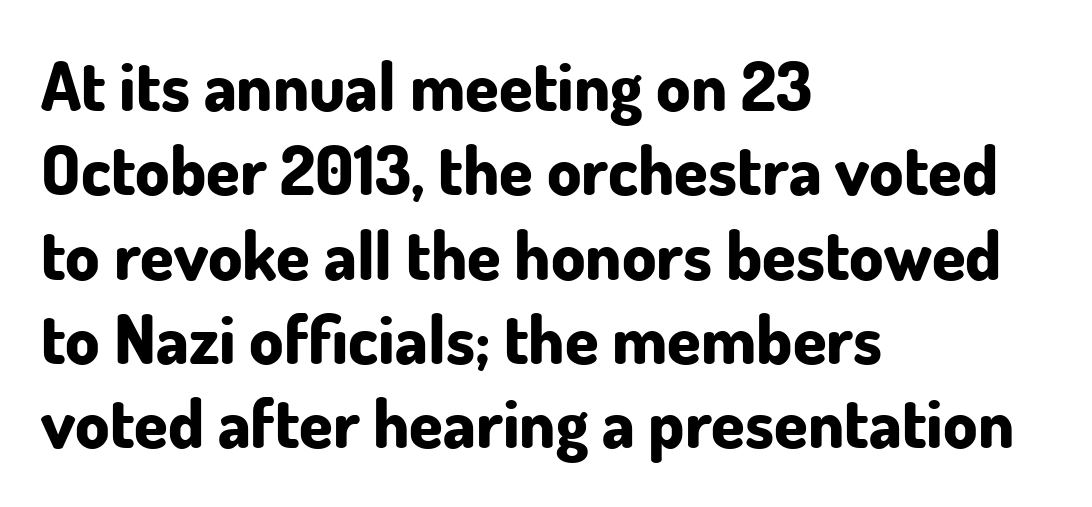
The image shows 68 px bold sans-serif type, upright; set left-aligned, line spacing 1.24x, normal letter spacing, not underlined; low stroke contrast and a small x-height.
